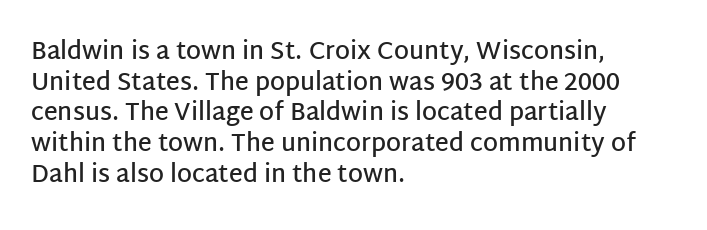
Q: Is the text bold? A: Semi-bold.
Q: Is the text italic (slanted)? A: No, it is upright.
Q: Is the text underlined? A: No.
Q: How is the paragraph aligned? A: Left-aligned.
Q: Is the spacing between letters normal or unusually wide? A: Normal.
Q: Is the spacing between lines tight, normal or loose? A: Normal.
